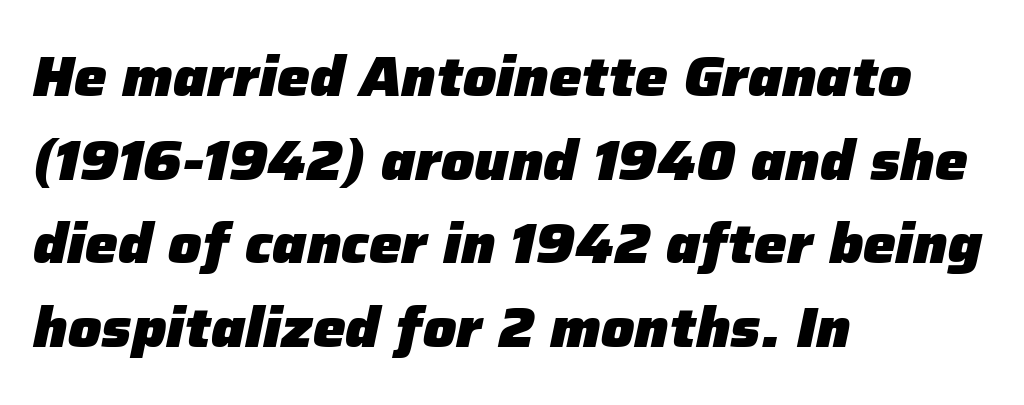
Q: Is the text bold? A: Yes.
Q: Is the text italic (slanted)? A: Yes, it leans right by about 12 degrees.
Q: Is the text underlined? A: No.
Q: How is the paragraph aligned? A: Left-aligned.
Q: Is the spacing between letters normal or unusually wide? A: Normal.
Q: Is the spacing between lines tight, normal or loose? A: Normal.
Q: Width (condensed, normal, or wide)? A: Normal.
Q: Stroke contrast? A: Low.
Q: x-height? A: Medium.
Q: Monospaced? A: No.
